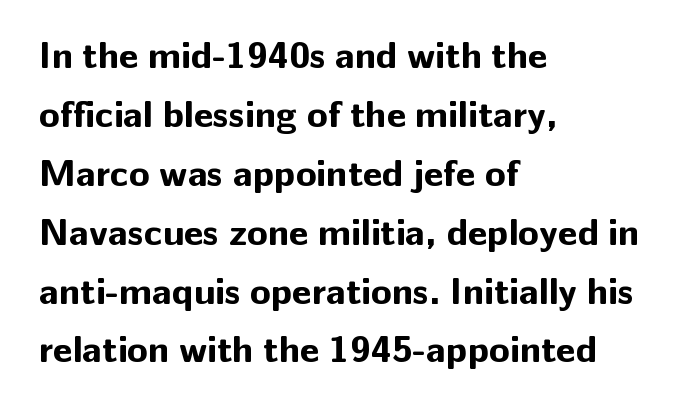
Q: Is the text bold? A: Yes.
Q: Is the text italic (slanted)? A: No, it is upright.
Q: Is the typeface a serif or a sans-serif typeface? A: Sans-serif.
Q: Is the text underlined? A: No.
Q: How is the paragraph aligned? A: Left-aligned.
Q: Is the spacing between letters normal or unusually wide? A: Normal.
Q: Is the spacing between lines tight, normal or loose? A: Normal.
Q: Width (condensed, normal, or wide)? A: Normal.
Q: Stroke contrast? A: Low.
Q: x-height? A: Medium.
Q: Monospaced? A: No.
